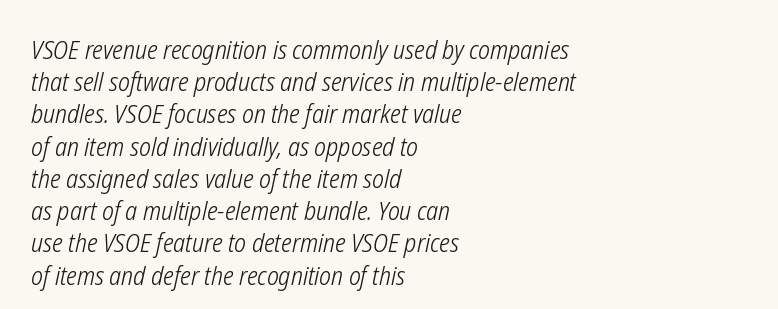
Leftover space on each line is placed entirely after the last word. Anything drawn beneath the words? Only blank space. The letters sit at their default tracking, neither squeezed nor spread. It's the slanting kind of type. The strokes carry an ordinary text weight at most.
